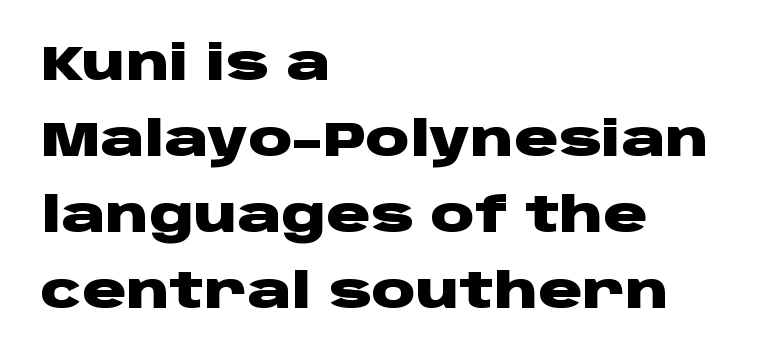
{"serif": "no", "italic": "no", "bold": "yes", "weight": "heavy", "width": "wide", "stroke_contrast": "low", "x_height": "large", "monospaced": "no", "underline": "no", "align": "left", "line_spacing": "normal", "line_spacing_ratio": 1.55, "letter_spacing": "normal", "letter_spacing_em": 0.0, "glyph_px": 49}
